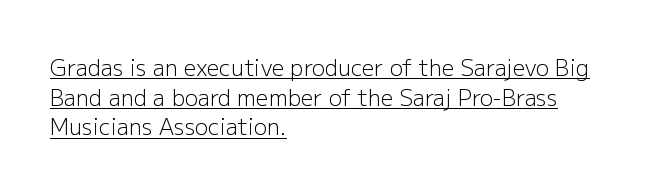
Q: Is the text bold? A: No.
Q: Is the text italic (slanted)? A: No, it is upright.
Q: Is the text underlined? A: Yes.
Q: How is the paragraph aligned? A: Left-aligned.
Q: Is the spacing between letters normal or unusually wide? A: Normal.
Q: Is the spacing between lines tight, normal or loose? A: Normal.
